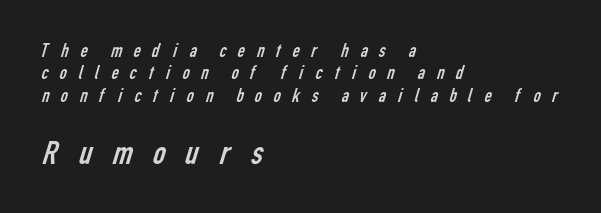
Q: Is the text bold? A: No.
Q: Is the typeface a serif or a sans-serif typeface? A: Sans-serif.
Q: Is the text underlined? A: No.
Q: How is the paragraph aligned? A: Left-aligned.
Q: Is the spacing between letters normal or unusually wide? A: Unusually wide.
Q: Is the spacing between lines tight, normal or loose? A: Tight.
Q: Which block of text is set in a larger size, the first (top) or the second (bottom)? A: The second (bottom) one.
Q: Width (condensed, normal, or wide)? A: Condensed.
Q: Stroke contrast? A: Low.
Q: x-height? A: Medium.
Q: Monospaced? A: No.
